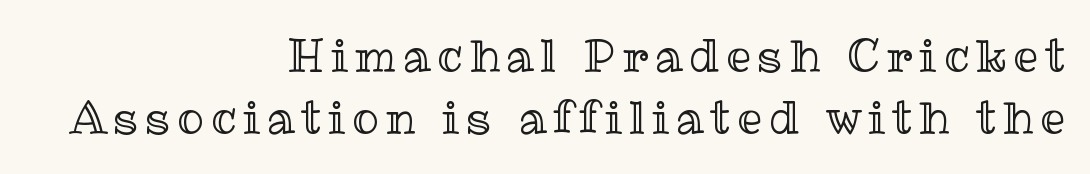
Q: Is the text italic (slanted)? A: No, it is upright.
Q: Is the text underlined? A: No.
Q: How is the paragraph aligned? A: Right-aligned.
Q: Is the spacing between lines tight, normal or loose? A: Normal.
Q: Width (condensed, normal, or wide)? A: Normal.
Q: x-height? A: Medium.
Q: Monospaced? A: No.
